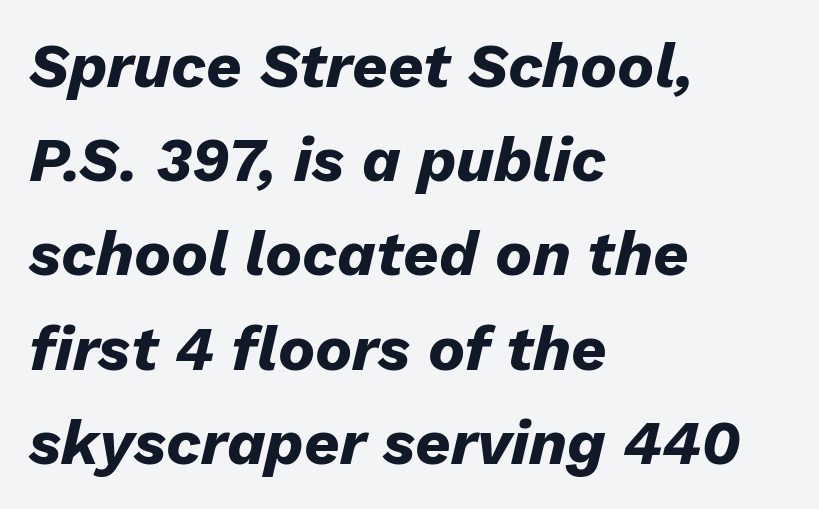
{"italic": "yes", "lean": "right", "slant_degrees": 13, "bold": "yes", "weight": "heavy", "width": "normal", "stroke_contrast": "low", "x_height": "medium", "monospaced": "no", "underline": "no", "align": "left", "line_spacing": "normal", "line_spacing_ratio": 1.52, "letter_spacing": "normal", "letter_spacing_em": 0.0, "glyph_px": 62}
